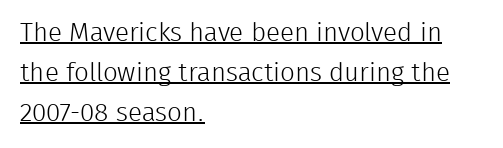
Q: Is the text bold? A: No.
Q: Is the text italic (slanted)? A: No, it is upright.
Q: Is the text underlined? A: Yes.
Q: How is the paragraph aligned? A: Left-aligned.
Q: Is the spacing between letters normal or unusually wide? A: Normal.
Q: Is the spacing between lines tight, normal or loose? A: Normal.
